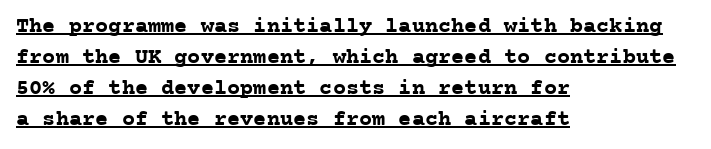
The image shows 22 px bold type, upright; set left-aligned, normal line spacing (1.41x), normal letter spacing, underlined.
